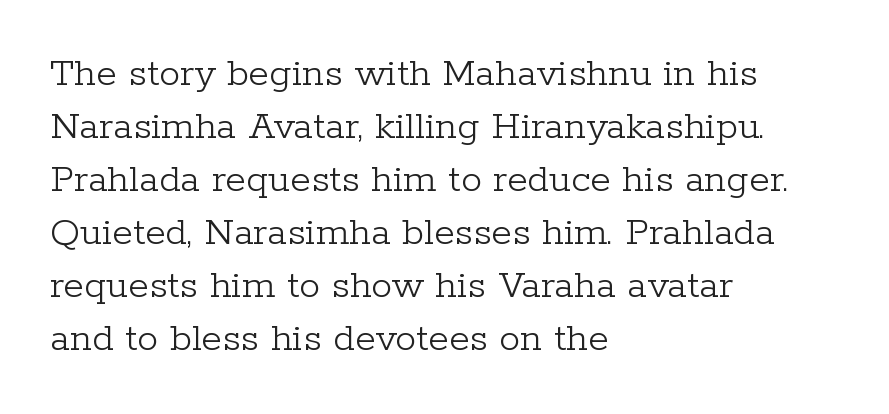
{"serif": "yes", "italic": "no", "bold": "no", "weight": "light", "width": "normal", "stroke_contrast": "low", "x_height": "medium", "monospaced": "no", "underline": "no", "align": "left", "line_spacing": "normal", "line_spacing_ratio": 1.26, "letter_spacing": "normal", "letter_spacing_em": 0.0, "glyph_px": 42}
